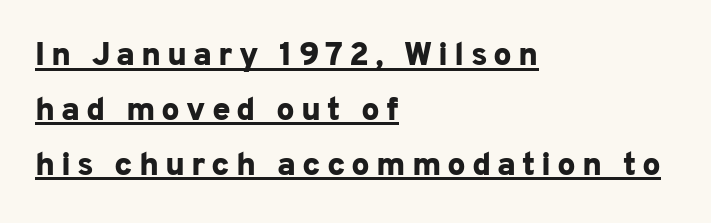
{"serif": "no", "italic": "no", "bold": "yes", "weight": "bold", "width": "normal", "stroke_contrast": "low", "x_height": "medium", "monospaced": "no", "underline": "yes", "align": "left", "line_spacing": "normal", "line_spacing_ratio": 1.66, "glyph_px": 33}
